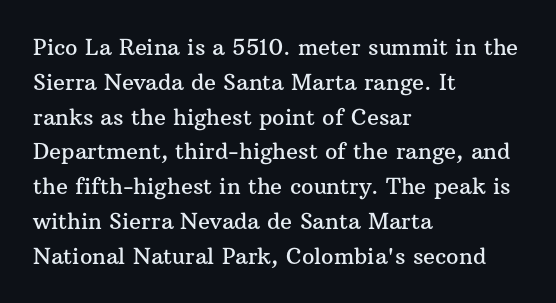
Q: Is the text italic (slanted)? A: No, it is upright.
Q: Is the text underlined? A: No.
Q: How is the paragraph aligned? A: Left-aligned.
Q: Is the spacing between letters normal or unusually wide? A: Normal.
Q: Is the spacing between lines tight, normal or loose? A: Normal.
